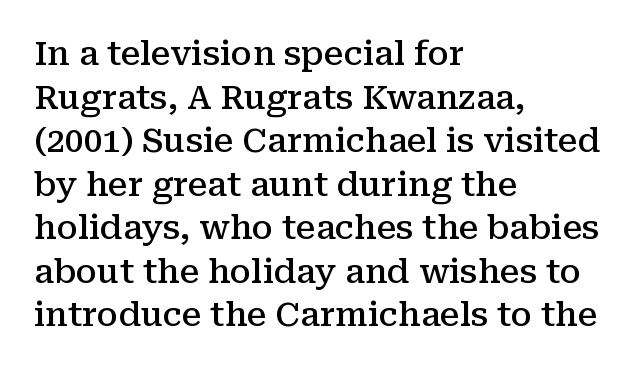
The image shows 33 px semibold serif type, upright; set left-aligned, normal line spacing (1.32x), normal letter spacing, not underlined; medium stroke contrast and a medium x-height.
